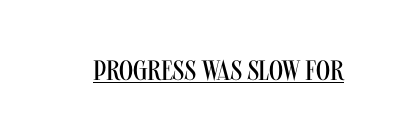
Compared with a typical body face, this is equally light or lighter still. The rendering keeps characters at their native spacing. Descenders here cross a horizontal rule under the line. Proportional: the letters do not fall into vertical columns.
